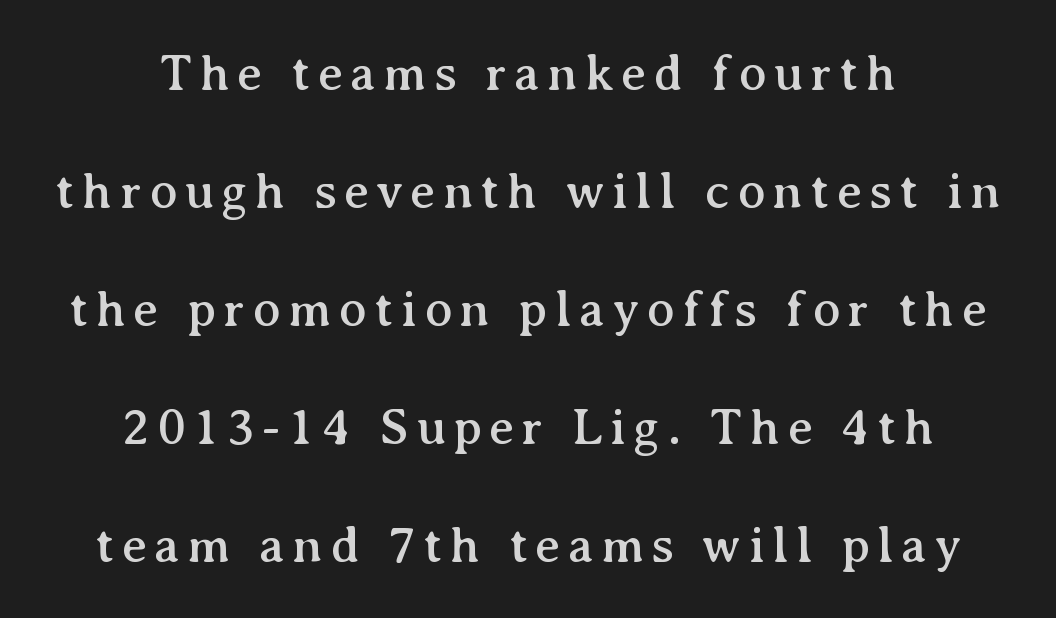
The image shows 52 px serif type, upright; set centered, loose line spacing (2.27x), not underlined; medium stroke contrast and a medium x-height.
